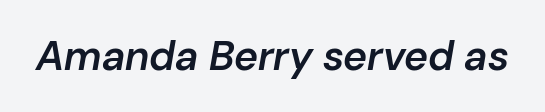
Q: Is the text bold? A: Semi-bold.
Q: Is the text italic (slanted)? A: Yes, it leans right by about 10 degrees.
Q: Is the text underlined? A: No.
Q: Is the spacing between letters normal or unusually wide? A: Normal.
Q: Width (condensed, normal, or wide)? A: Normal.
Q: Stroke contrast? A: Low.
Q: x-height? A: Medium.
Q: Monospaced? A: No.
